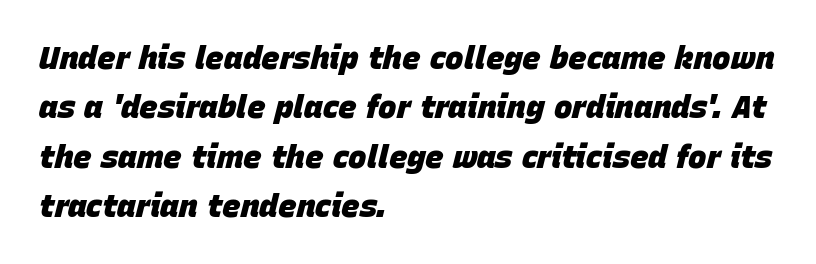
Weight check: bold — yes, fully. These lines are rendered in a variable-pitch font. Looking at the ascenders, they clearly lean. Observe the ordinary spacing: letters are neighbours, not strangers. Horizontal bands of white between lines are of average thickness. This rendering uses left alignment, leaving the right contour irregular.
